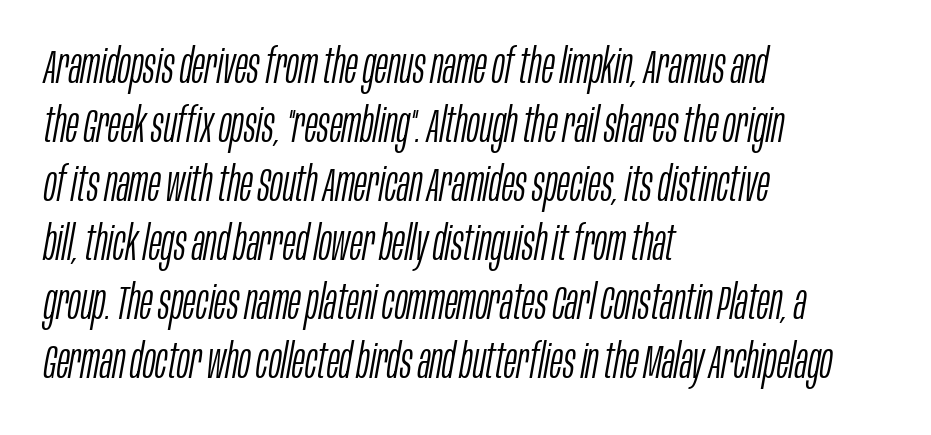
Q: Is the text bold? A: No.
Q: Is the text italic (slanted)? A: Yes, it leans right by about 10 degrees.
Q: Is the text underlined? A: No.
Q: How is the paragraph aligned? A: Left-aligned.
Q: Is the spacing between letters normal or unusually wide? A: Normal.
Q: Width (condensed, normal, or wide)? A: Condensed.
Q: Stroke contrast? A: Low.
Q: x-height? A: Large.
Q: Monospaced? A: No.
